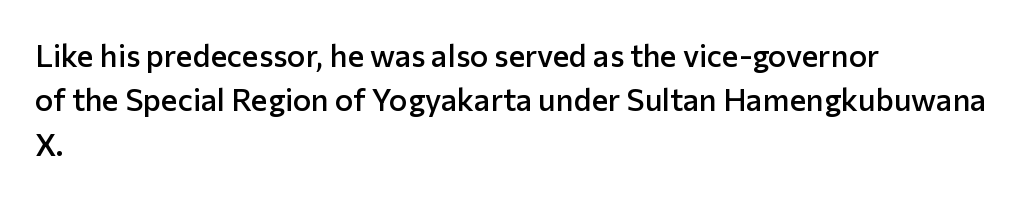
The image shows 31 px semibold sans-serif type, upright; set left-aligned, normal line spacing (1.43x), normal letter spacing, not underlined; low stroke contrast and a medium x-height.
